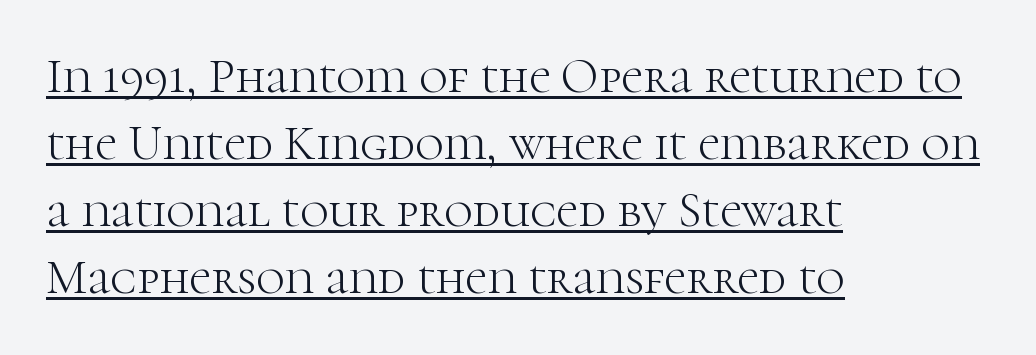
The image shows 49 px light serif type, upright; set left-aligned, normal line spacing (1.37x), normal letter spacing, underlined; high stroke contrast and a medium x-height.
